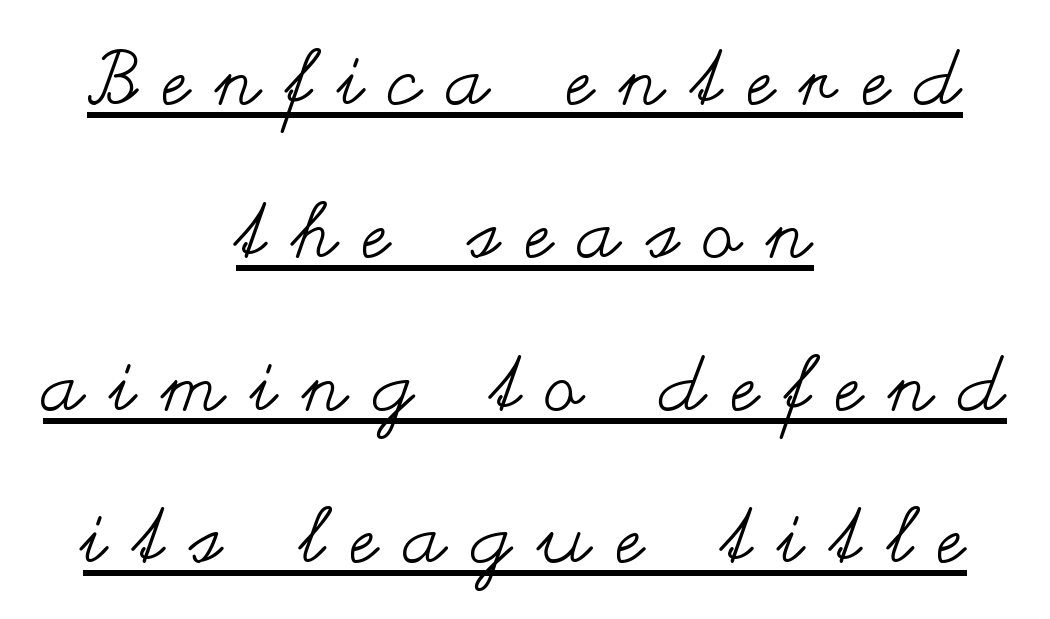
The passage shown is typed in a proportional face where columns would drift. You can see a thin bar hugging the bottom of the glyphs. Honestly, the rows look like they've been pulled way apart. No extra ink here — the face is not bold. Students, note that the glyphs here are deliberately spaced far apart. The passage is arranged like a title page — every line centered.
